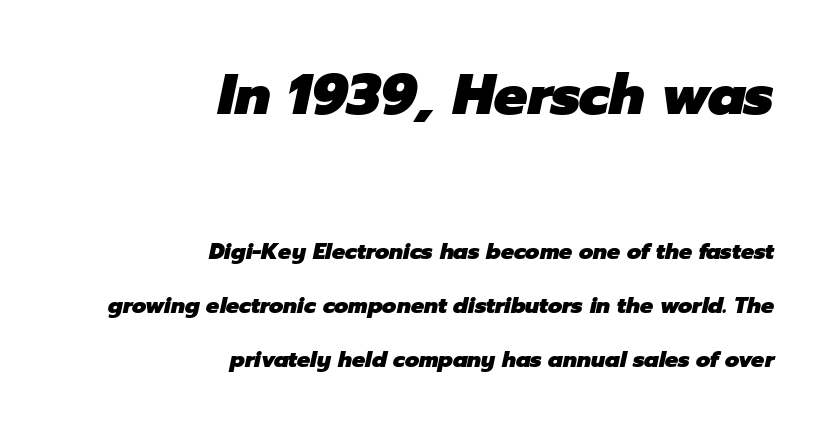
Q: Is the text bold? A: Yes.
Q: Is the text italic (slanted)? A: Yes, it leans right by about 12 degrees.
Q: Is the text underlined? A: No.
Q: How is the paragraph aligned? A: Right-aligned.
Q: Is the spacing between letters normal or unusually wide? A: Normal.
Q: Is the spacing between lines tight, normal or loose? A: Loose.
Q: Which block of text is set in a larger size, the first (top) or the second (bottom)? A: The first (top) one.
Q: Width (condensed, normal, or wide)? A: Normal.
Q: Stroke contrast? A: Low.
Q: x-height? A: Medium.
Q: Monospaced? A: No.
